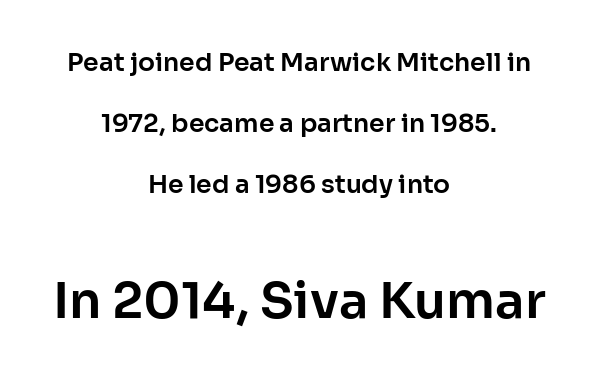
The image shows 50 px sans-serif type, upright; set centered, loose line spacing (2.44x), normal letter spacing, not underlined; the second (bottom) block is 2.0x larger; low stroke contrast and a medium x-height.
